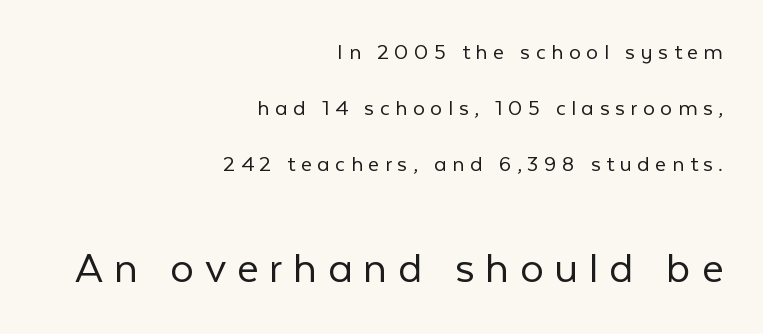
The image shows 47 px light sans-serif type, upright; set right-aligned, loose line spacing (2.33x), unusually wide letter spacing (+0.23 em), not underlined; the second (bottom) block is 1.96x larger; low stroke contrast and a medium x-height.
